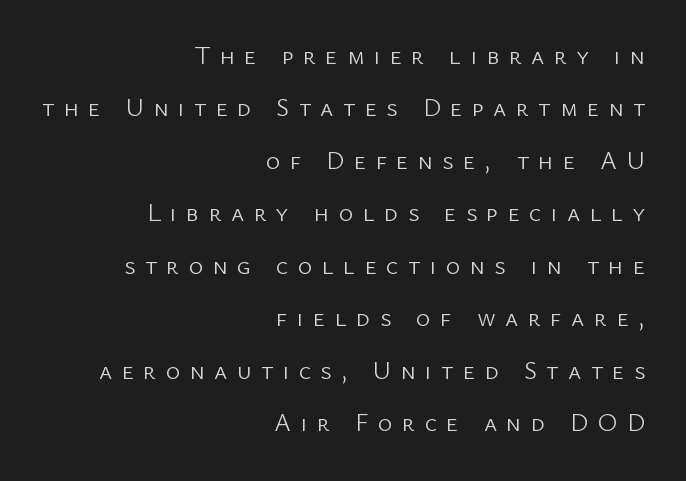
The letterforms stand isolated, each surrounded by extra space. Typeset ragged left — the right edge is the straight one. This rendering features lettering with no underline. Posture: straight, roman, zero tilt.
